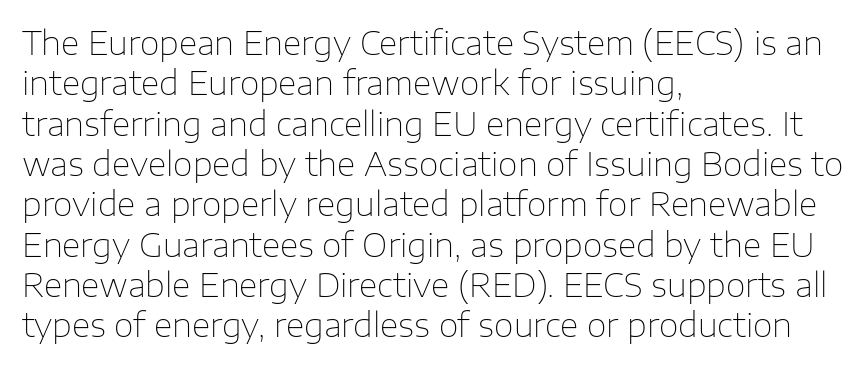
Successive baselines arrive at the customary interval. What stands out about the letter spacing? Nothing — it is the standard amount. Tall strokes in this sample are plumb rather than angled. The passage shown is typed in a proportional face where columns would drift. Layout note: lines flush left.
